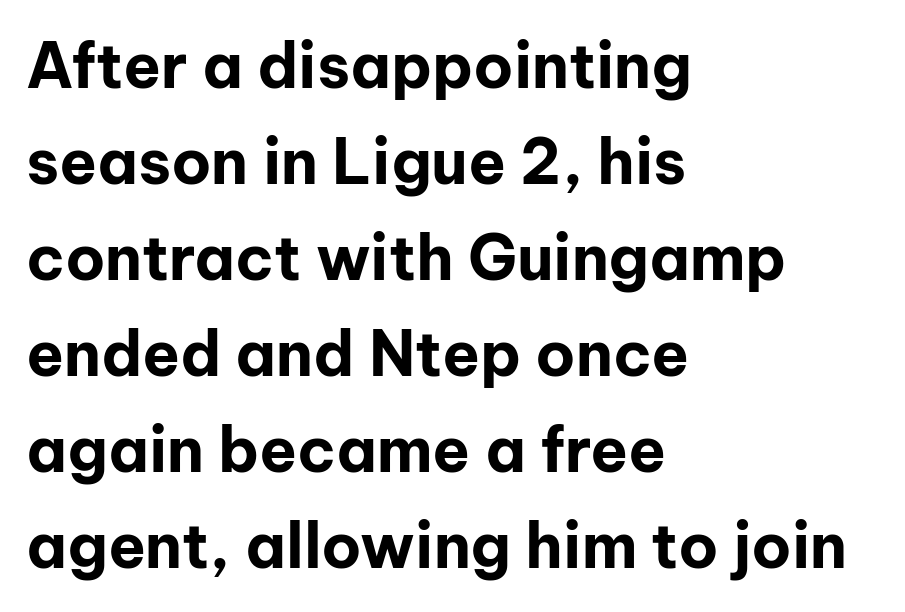
The type sits square on the baseline with zero lean. This rendering employs a face without finishing strokes, i.e., a sans-serif. The characters look thick and weighty, a clear bold. The lines are quadded left. You could not count columns in this text — the font is proportionally spaced. Is the letter spacing exaggerated? No — it looks like the ordinary default.
